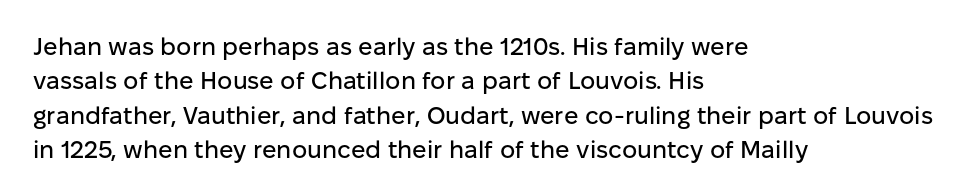
The image shows 24 px text type, upright; set left-aligned, normal line spacing (1.43x), normal letter spacing, not underlined.
